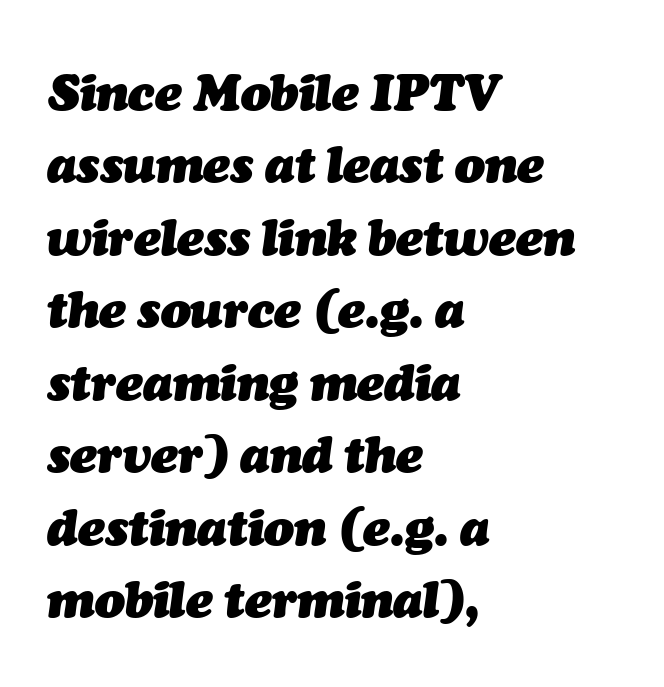
{"italic": "yes", "lean": "right", "slant_degrees": 7, "bold": "yes", "weight": "heavy", "width": "normal", "stroke_contrast": "medium", "x_height": "medium", "monospaced": "no", "underline": "no", "align": "left", "line_spacing": "normal", "line_spacing_ratio": 1.45, "letter_spacing": "normal", "letter_spacing_em": 0.0, "glyph_px": 50}
